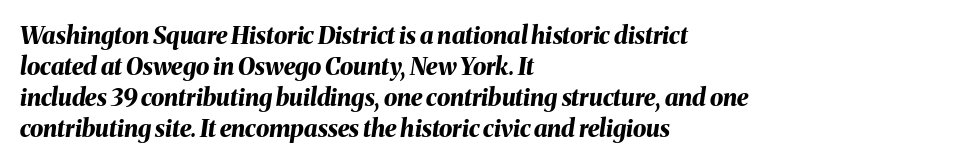
{"italic": "yes", "lean": "right", "slant_degrees": 8, "bold": "yes", "underline": "no", "align": "left", "line_spacing": "normal", "line_spacing_ratio": 1.29, "letter_spacing": "normal", "letter_spacing_em": 0.0, "glyph_px": 24}
